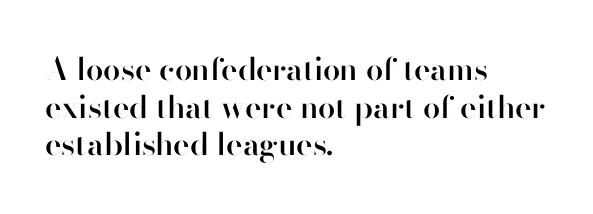
Italic? Not at all — the glyphs are vertical. Leftover space on each line is placed entirely after the last word. Varying glyph widths throughout — classic text-font behaviour. The text was rendered using a sans face with plain stroke endings.
